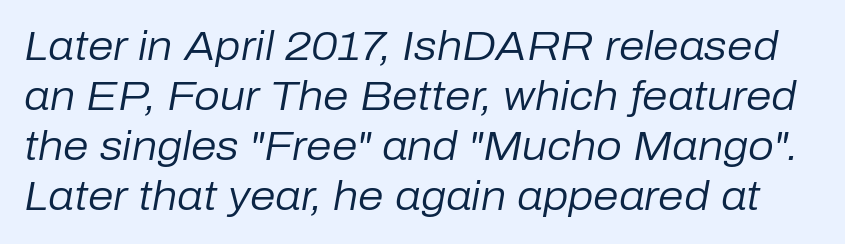
{"italic": "yes", "lean": "right", "slant_degrees": 10, "bold": "no", "weight": "regular", "width": "normal", "stroke_contrast": "low", "x_height": "medium", "monospaced": "no", "underline": "no", "line_spacing_ratio": 1.22, "letter_spacing": "normal", "letter_spacing_em": 0.0, "glyph_px": 41}
